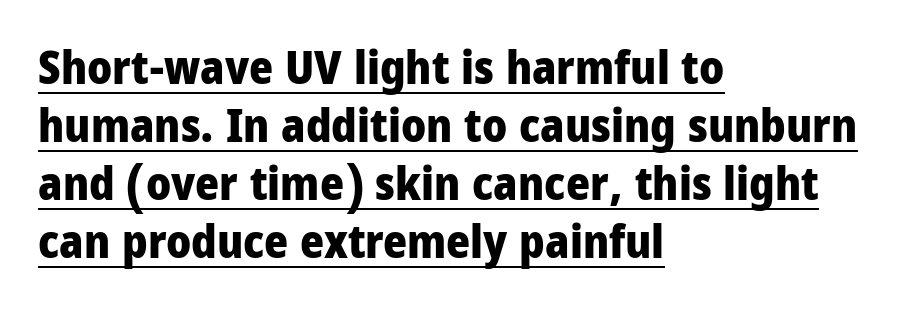
{"serif": "no", "italic": "no", "bold": "yes", "weight": "heavy", "width": "condensed", "stroke_contrast": "low", "x_height": "large", "monospaced": "no", "underline": "yes", "align": "left", "line_spacing": "normal", "line_spacing_ratio": 1.26, "letter_spacing": "normal", "letter_spacing_em": 0.0, "glyph_px": 46}
